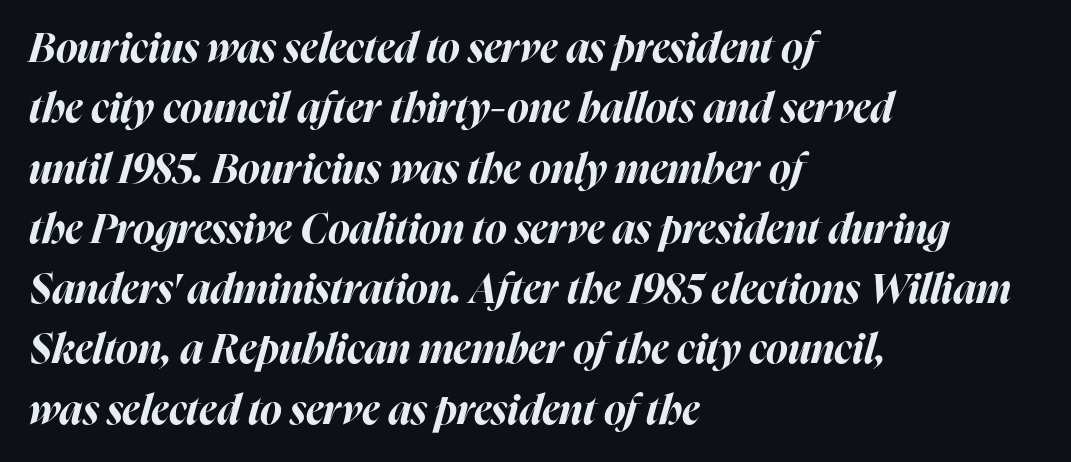
Heavy-handed strokes throughout: this text is bold. Underlining? Definitely not there. A typesetter would call this proportional, since set widths differ per character. The passage shown leans; its letterforms are oblique.
